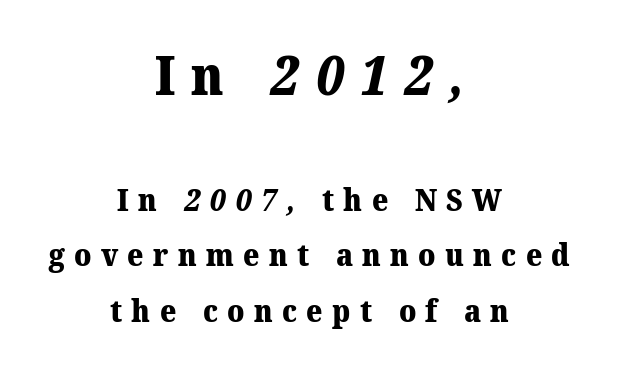
The string is rendered with underlining switched off. Of the two passages, the one on top uses the larger point size. Chunky letters — that's bold for sure. Do the characters align in a grid? No, the font is proportional. The rendering inserts visible extra space after every character.
